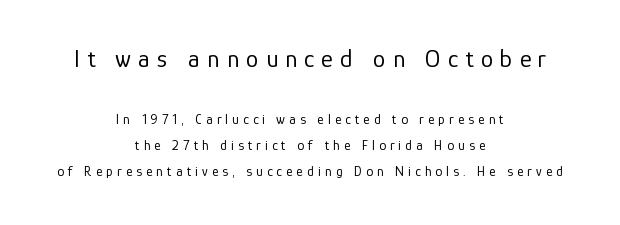
Q: Is the text bold? A: No.
Q: Is the text italic (slanted)? A: No, it is upright.
Q: Is the text underlined? A: No.
Q: How is the paragraph aligned? A: Centered.
Q: Is the spacing between letters normal or unusually wide? A: Unusually wide.
Q: Which block of text is set in a larger size, the first (top) or the second (bottom)? A: The first (top) one.
